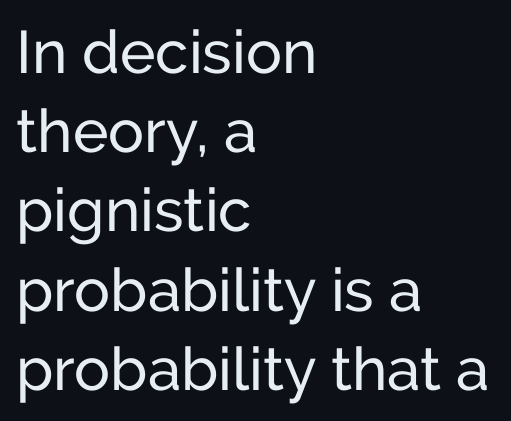
Q: Is the text italic (slanted)? A: No, it is upright.
Q: Is the typeface a serif or a sans-serif typeface? A: Sans-serif.
Q: Is the text underlined? A: No.
Q: How is the paragraph aligned? A: Left-aligned.
Q: Is the spacing between letters normal or unusually wide? A: Normal.
Q: Is the spacing between lines tight, normal or loose? A: Normal.
Q: Width (condensed, normal, or wide)? A: Normal.
Q: Stroke contrast? A: Low.
Q: x-height? A: Medium.
Q: Monospaced? A: No.
